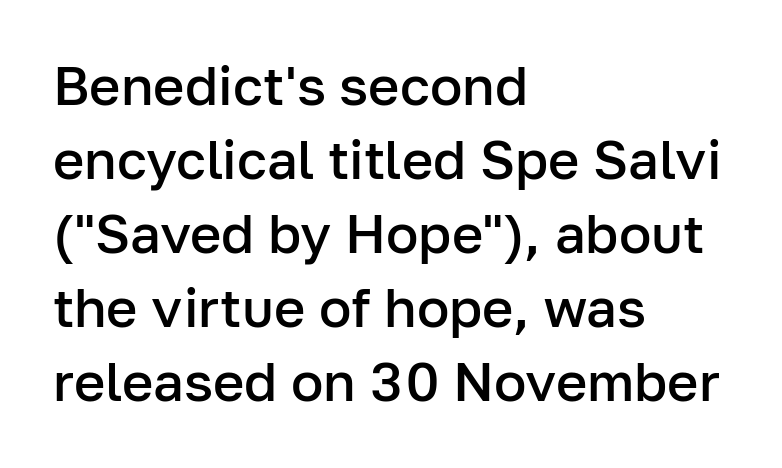
Q: Is the text bold? A: Semi-bold.
Q: Is the text italic (slanted)? A: No, it is upright.
Q: Is the typeface a serif or a sans-serif typeface? A: Sans-serif.
Q: Is the text underlined? A: No.
Q: How is the paragraph aligned? A: Left-aligned.
Q: Is the spacing between letters normal or unusually wide? A: Normal.
Q: Is the spacing between lines tight, normal or loose? A: Normal.
Q: Width (condensed, normal, or wide)? A: Normal.
Q: Stroke contrast? A: Low.
Q: x-height? A: Medium.
Q: Monospaced? A: No.
